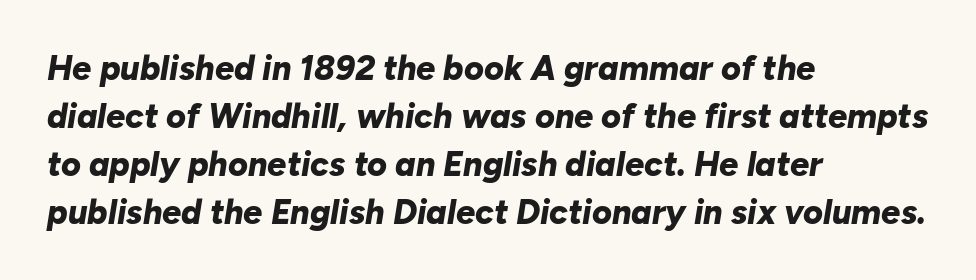
The image shows 34 px bold type, italic (leaning right); set left-aligned, normal line spacing (1.41x), normal letter spacing, not underlined; low stroke contrast and a medium x-height.
